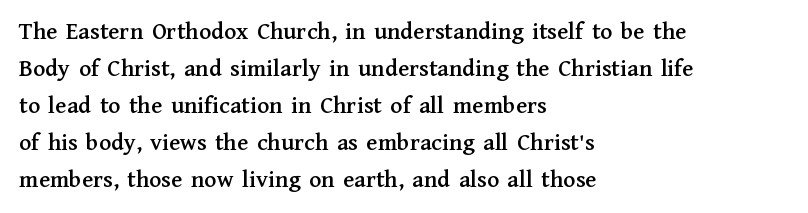
{"italic": "no", "underline": "no", "align": "left", "line_spacing": "normal", "line_spacing_ratio": 1.48, "letter_spacing": "normal", "letter_spacing_em": 0.0, "glyph_px": 25}
